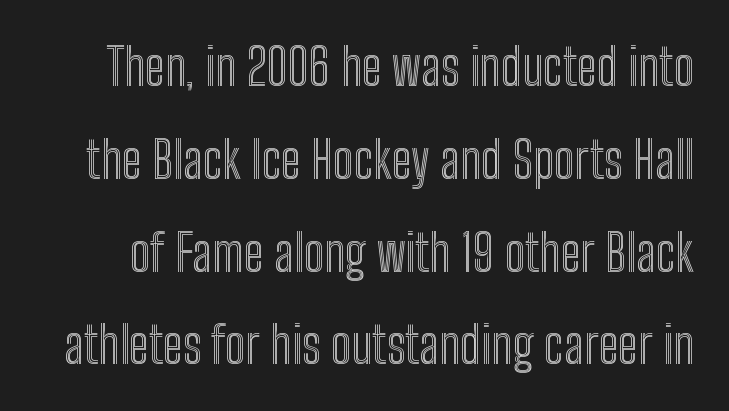
The image shows 51 px condensed type, upright; set line spacing 1.82x, normal letter spacing, not underlined; a medium x-height.
